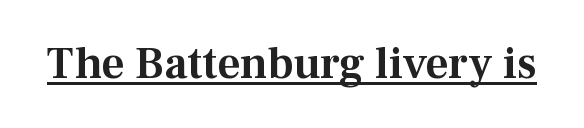
The letters stand straight up with perfectly vertical stems. Here the designer chose a conventional face with non-uniform glyph widths. The type is set solid horizontally, with unmodified tracking. Serifs: yes, visible at the terminals of the letterforms.
